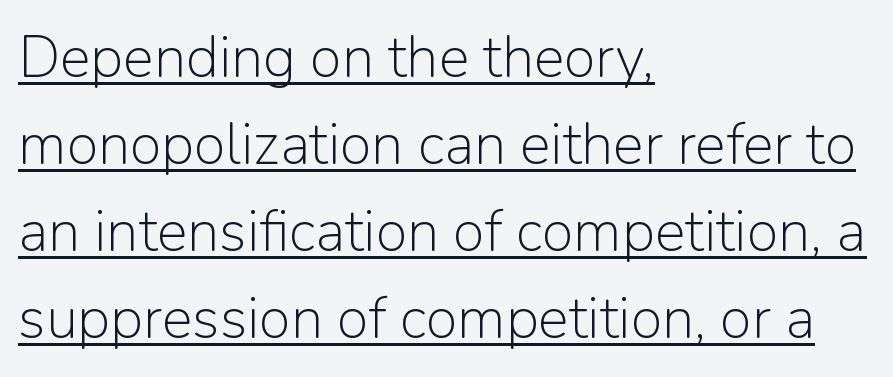
Q: Is the text bold? A: No.
Q: Is the text italic (slanted)? A: No, it is upright.
Q: Is the typeface a serif or a sans-serif typeface? A: Sans-serif.
Q: Is the text underlined? A: Yes.
Q: How is the paragraph aligned? A: Left-aligned.
Q: Is the spacing between letters normal or unusually wide? A: Normal.
Q: Is the spacing between lines tight, normal or loose? A: Normal.
Q: Width (condensed, normal, or wide)? A: Normal.
Q: Stroke contrast? A: Low.
Q: x-height? A: Medium.
Q: Monospaced? A: No.
